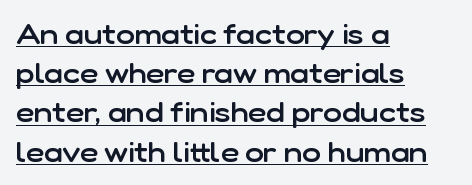
The image shows 28 px semibold sans-serif type, upright; set left-aligned, normal line spacing (1.4x), normal letter spacing, underlined; low stroke contrast and a medium x-height.
